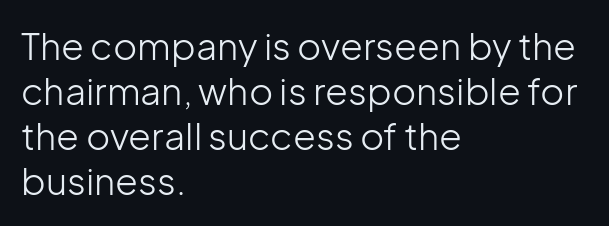
Q: Is the text bold? A: No.
Q: Is the text italic (slanted)? A: No, it is upright.
Q: Is the typeface a serif or a sans-serif typeface? A: Sans-serif.
Q: Is the text underlined? A: No.
Q: How is the paragraph aligned? A: Left-aligned.
Q: Is the spacing between letters normal or unusually wide? A: Normal.
Q: Width (condensed, normal, or wide)? A: Normal.
Q: Stroke contrast? A: Low.
Q: x-height? A: Medium.
Q: Monospaced? A: No.
